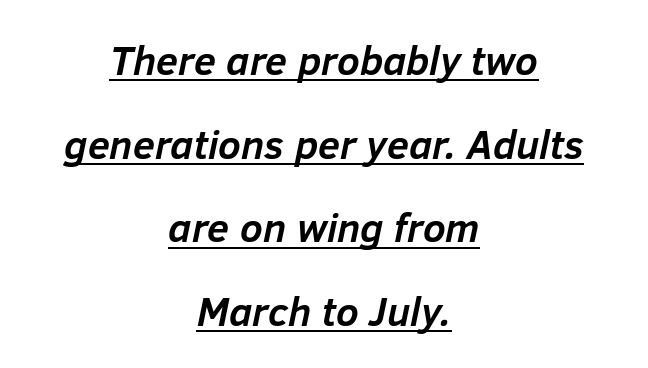
Look at the tracking — it's just the regular setting, nothing added. If you folded the block vertically in half, each line would mirror itself in length. Like a heading marked for emphasis, these lines bear an underscore. The passage shown is typed in a proportional face where columns would drift. As a designer I'd log this as weight 700, bold.
